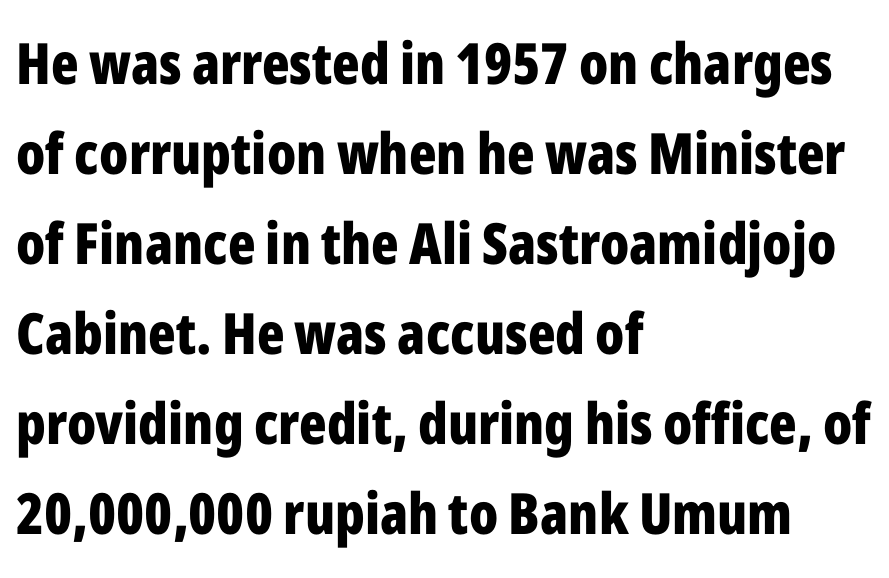
Q: Is the text bold? A: Yes.
Q: Is the text italic (slanted)? A: No, it is upright.
Q: Is the typeface a serif or a sans-serif typeface? A: Sans-serif.
Q: Is the text underlined? A: No.
Q: How is the paragraph aligned? A: Left-aligned.
Q: Is the spacing between letters normal or unusually wide? A: Normal.
Q: Is the spacing between lines tight, normal or loose? A: Normal.
Q: Width (condensed, normal, or wide)? A: Condensed.
Q: Stroke contrast? A: Low.
Q: x-height? A: Medium.
Q: Monospaced? A: No.
